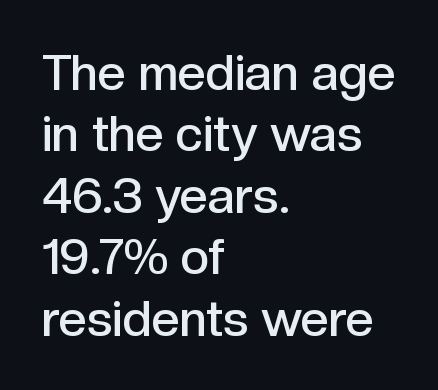
Q: Is the text bold? A: Semi-bold.
Q: Is the text italic (slanted)? A: No, it is upright.
Q: Is the typeface a serif or a sans-serif typeface? A: Sans-serif.
Q: Is the text underlined? A: No.
Q: How is the paragraph aligned? A: Left-aligned.
Q: Is the spacing between letters normal or unusually wide? A: Normal.
Q: Width (condensed, normal, or wide)? A: Normal.
Q: x-height? A: Medium.
Q: Monospaced? A: No.
